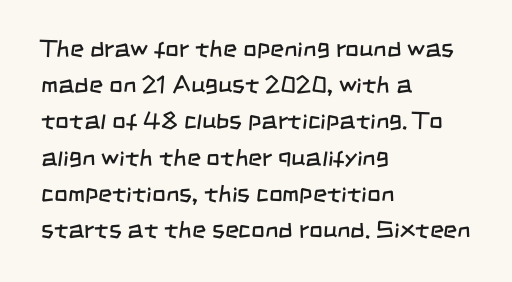
{"bold": "no", "underline": "no", "align": "left", "line_spacing": "normal", "line_spacing_ratio": 1.51, "letter_spacing": "normal", "letter_spacing_em": 0.0, "glyph_px": 24}
